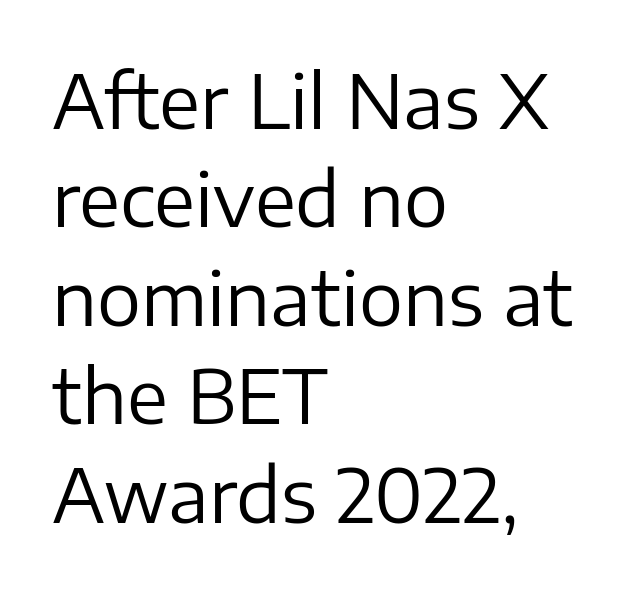
Q: Is the text bold? A: No.
Q: Is the text italic (slanted)? A: No, it is upright.
Q: Is the typeface a serif or a sans-serif typeface? A: Sans-serif.
Q: Is the text underlined? A: No.
Q: How is the paragraph aligned? A: Left-aligned.
Q: Is the spacing between letters normal or unusually wide? A: Normal.
Q: Is the spacing between lines tight, normal or loose? A: Normal.
Q: Width (condensed, normal, or wide)? A: Normal.
Q: Stroke contrast? A: Low.
Q: x-height? A: Medium.
Q: Monospaced? A: No.
